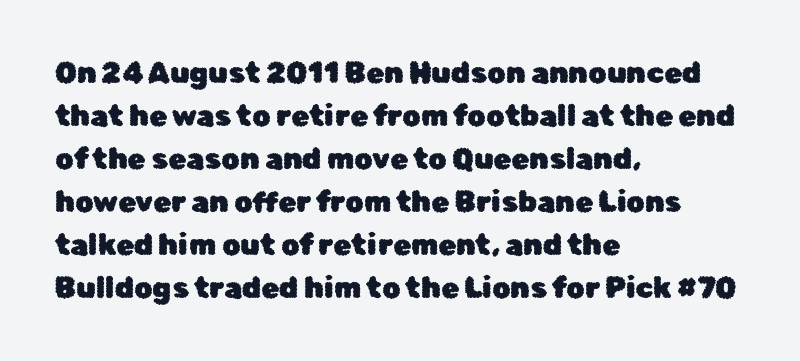
{"serif": "no", "italic": "no", "width": "normal", "stroke_contrast": "low", "x_height": "medium", "monospaced": "no", "underline": "no", "align": "left", "line_spacing": "normal", "line_spacing_ratio": 1.48, "letter_spacing": "normal", "letter_spacing_em": 0.0, "glyph_px": 29}
